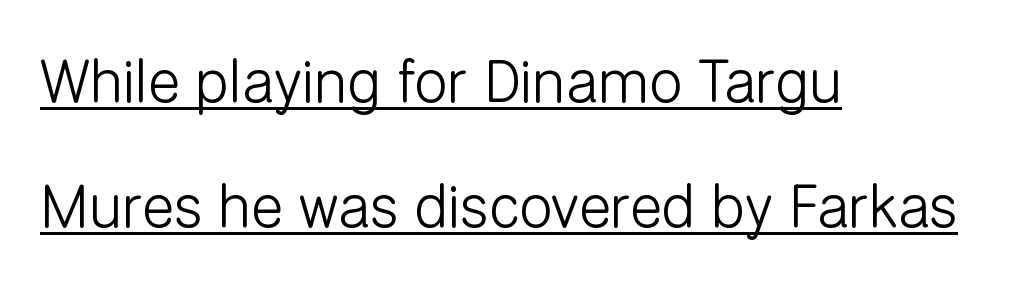
Q: Is the text bold? A: No.
Q: Is the text italic (slanted)? A: No, it is upright.
Q: Is the typeface a serif or a sans-serif typeface? A: Sans-serif.
Q: Is the text underlined? A: Yes.
Q: How is the paragraph aligned? A: Left-aligned.
Q: Is the spacing between letters normal or unusually wide? A: Normal.
Q: Is the spacing between lines tight, normal or loose? A: Loose.
Q: Width (condensed, normal, or wide)? A: Normal.
Q: Stroke contrast? A: Low.
Q: x-height? A: Medium.
Q: Monospaced? A: No.
